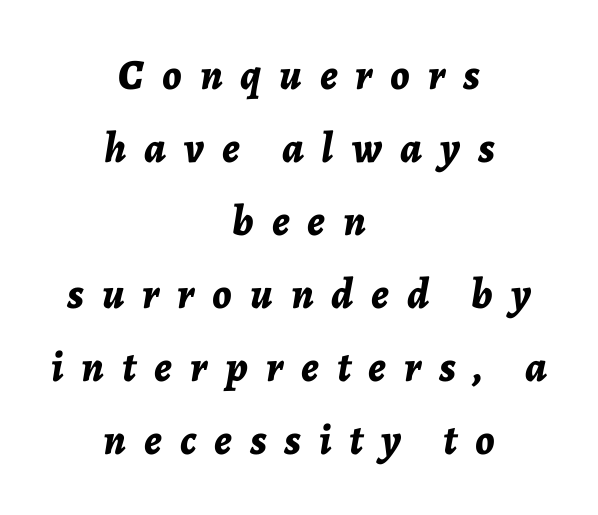
The face used here has the dense, thick strokes of a bold. The passage shown has open, widely tracked lettering throughout. Baseline-to-baseline distance is the conventional proportion of letter height. The axis of the letterforms is tilted away from vertical.
